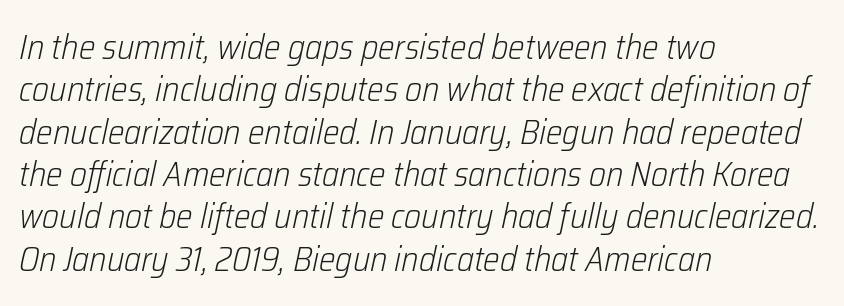
The cut favours lightness, reaching ordinary text weight at its darkest. These lines are rendered in a variable-pitch font. Honestly, the letter spacing is just normal — you wouldn't notice it. Every character sits at an angle, as italics do. Teacher's note: observe the even left margin — that is flush-left alignment. Underline: absent.
